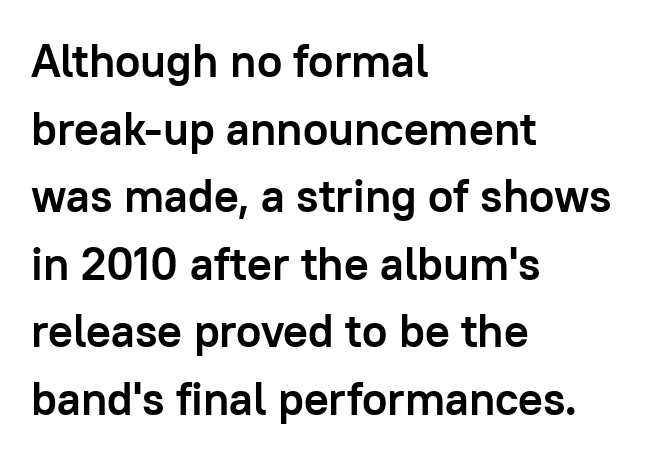
The type family on display is of the sans-serif kind. The face used here is rendered with its standard letterfit. Here the designer chose a conventional face with non-uniform glyph widths. The lettering stays uniformly vertical, giving the passage a roman look.
